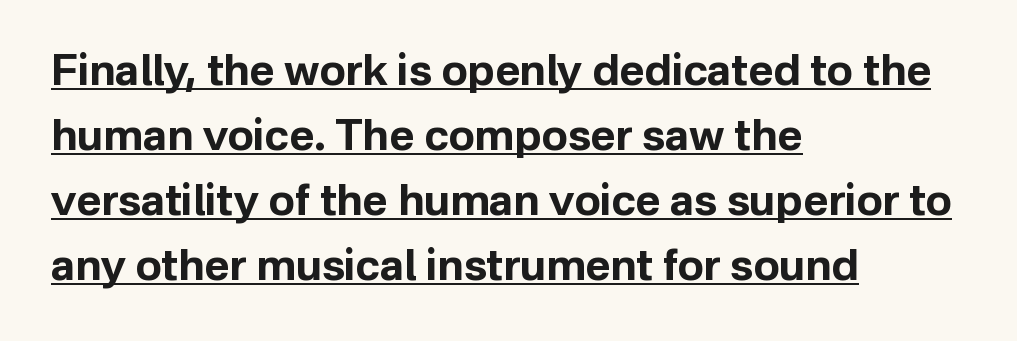
Q: Is the text bold? A: Yes.
Q: Is the text italic (slanted)? A: No, it is upright.
Q: Is the typeface a serif or a sans-serif typeface? A: Sans-serif.
Q: Is the text underlined? A: Yes.
Q: How is the paragraph aligned? A: Left-aligned.
Q: Is the spacing between letters normal or unusually wide? A: Normal.
Q: Is the spacing between lines tight, normal or loose? A: Normal.
Q: Width (condensed, normal, or wide)? A: Normal.
Q: Stroke contrast? A: Low.
Q: x-height? A: Medium.
Q: Monospaced? A: No.
